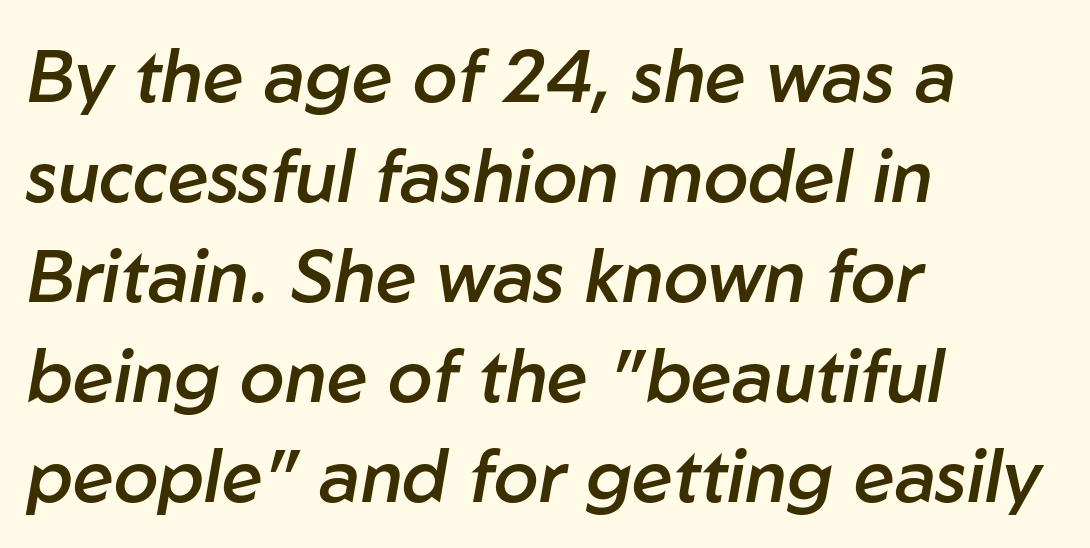
Normally led — the rows are evenly, conventionally spaced. There's an unmistakable incline to the writing here. Has an underline been added? It has not. Honestly, the letter spacing is just normal — you wouldn't notice it. The paragraph shown leans on its left margin.
